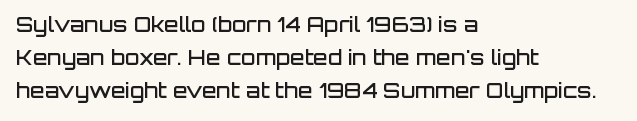
A typesetter would call this zero additional tracking. The foot of each line stays bare and open. Whoever set this chose a conventional vertical rhythm. Short and long lines alike share a common starting point at left. Stems and bowls a touch heavier than normal — semibold. The lettering stays uniformly vertical, giving the passage a roman look.
